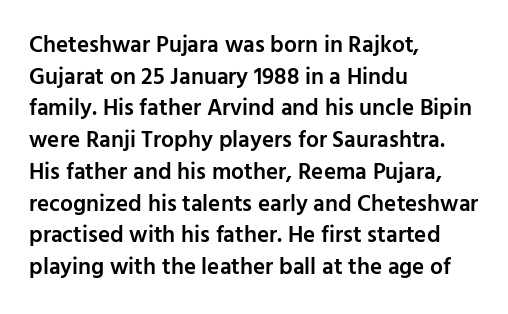
The image shows 23 px text type, upright; set left-aligned, normal line spacing (1.38x), normal letter spacing, not underlined.
